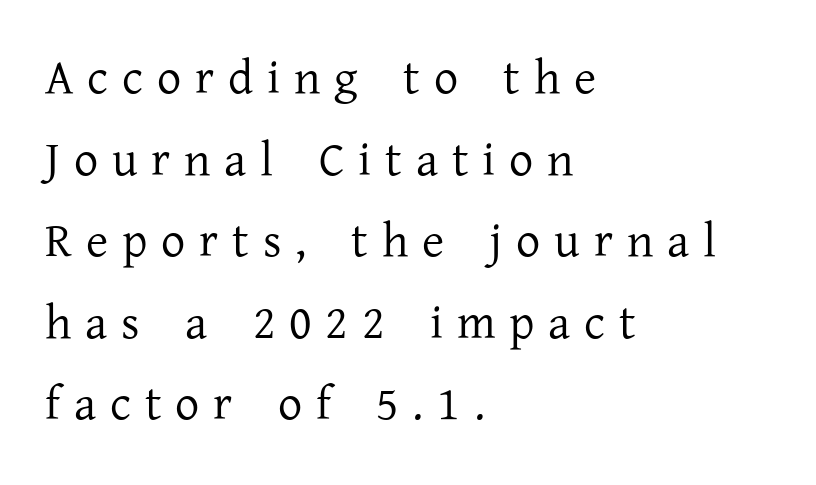
Q: Is the text bold? A: No.
Q: Is the text italic (slanted)? A: No, it is upright.
Q: Is the typeface a serif or a sans-serif typeface? A: Serif.
Q: Is the text underlined? A: No.
Q: How is the paragraph aligned? A: Left-aligned.
Q: Is the spacing between letters normal or unusually wide? A: Unusually wide.
Q: Is the spacing between lines tight, normal or loose? A: Normal.
Q: Width (condensed, normal, or wide)? A: Normal.
Q: Stroke contrast? A: Low.
Q: x-height? A: Medium.
Q: Monospaced? A: No.
